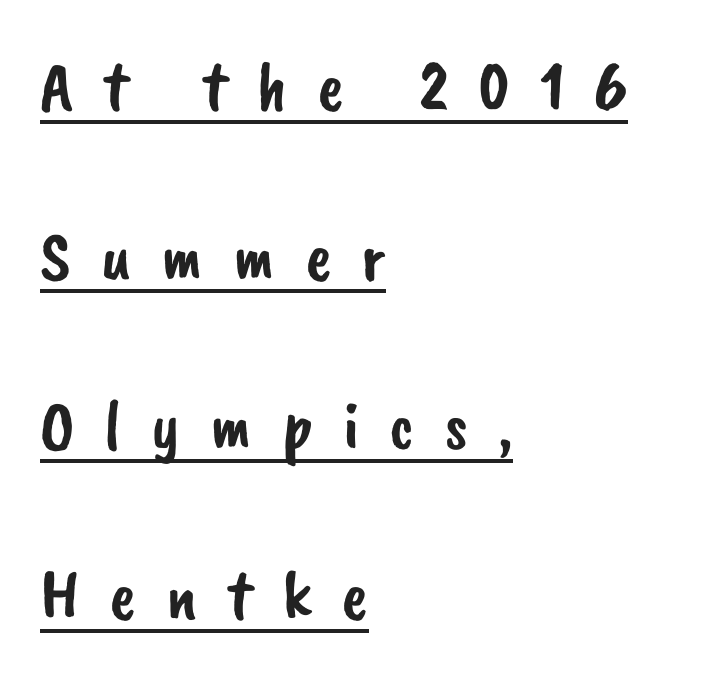
The image shows 71 px sans-serif type; set left-aligned, loose line spacing (2.39x), unusually wide letter spacing (+0.42 em), underlined; low stroke contrast and a small x-height.
